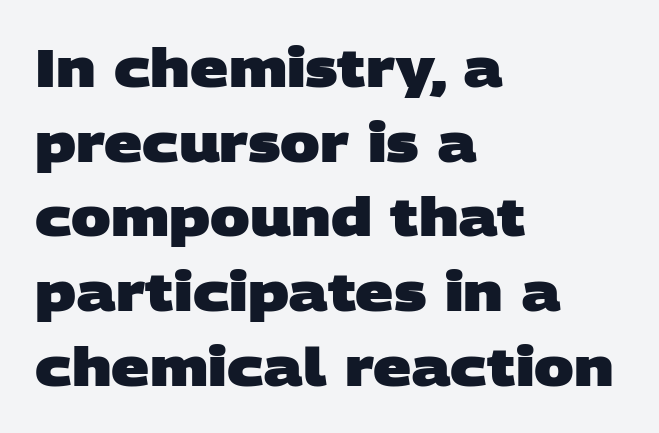
Summary of weight: heavy, a full bold. Rows of type keep a routine distance in the vertical direction. The space directly below the letters is spotless. The letters carry no serifs — their stems end cleanly without finishing strokes. Layout note: lines flush left.
